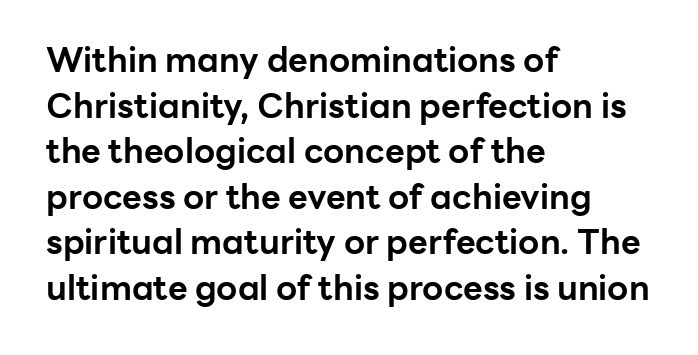
{"serif": "no", "italic": "no", "bold": "yes", "weight": "bold", "width": "normal", "stroke_contrast": "low", "x_height": "medium", "monospaced": "no", "underline": "no", "align": "left", "line_spacing": "normal", "line_spacing_ratio": 1.34, "letter_spacing": "normal", "letter_spacing_em": 0.0, "glyph_px": 34}
